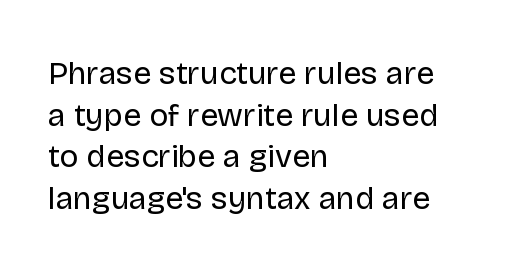
The image shows 32 px regular-weight sans-serif type, upright; set left-aligned, normal line spacing (1.3x), normal letter spacing, not underlined; low stroke contrast and a large x-height.
